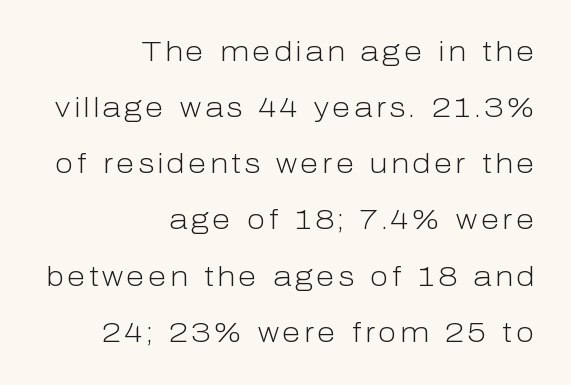
Q: Is the text bold? A: No.
Q: Is the text italic (slanted)? A: No, it is upright.
Q: Is the text underlined? A: No.
Q: How is the paragraph aligned? A: Right-aligned.
Q: Is the spacing between lines tight, normal or loose? A: Loose.
